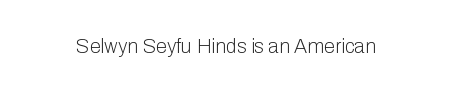
Posture: upright roman. Short note: letters normally spaced. The weight would be labelled regular, book, light, or lighter still. Lines of text with bare space underneath.
